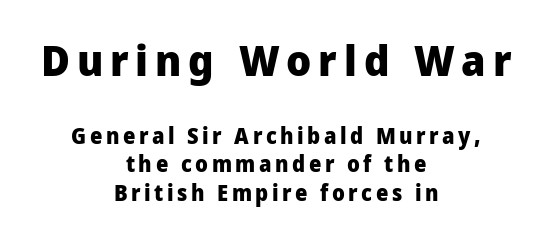
Looks like regular typesetting: each glyph gets only the width it needs. Check the space under the baseline: it is left empty. Regarding leading, the lines here are spaced in the standard way. Is the block centered? Yes — each line is placed symmetrically about the middle. Reading top to bottom, the characters get smaller at the block break. Its strokes are broad and dark, the hallmark of bold type.
